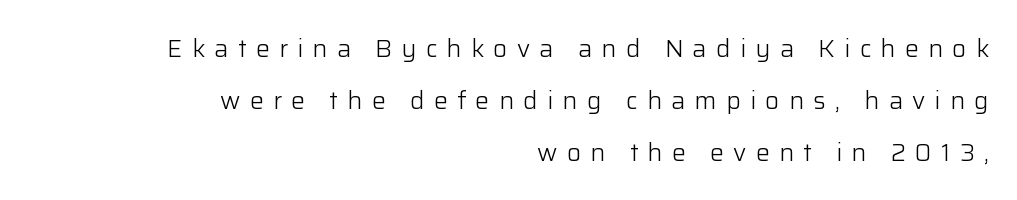
The image shows 25 px text type, upright; set right-aligned, loose line spacing (2.08x), unusually wide letter spacing (+0.37 em), not underlined.
